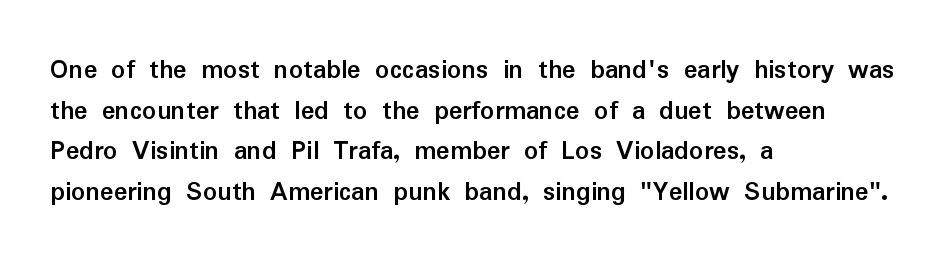
{"serif": "no", "italic": "no", "bold": "yes", "weight": "semibold", "width": "normal", "stroke_contrast": "low", "x_height": "medium", "monospaced": "no", "underline": "no", "align": "left", "line_spacing": "normal", "line_spacing_ratio": 1.45, "letter_spacing": "normal", "letter_spacing_em": 0.0, "glyph_px": 28}
